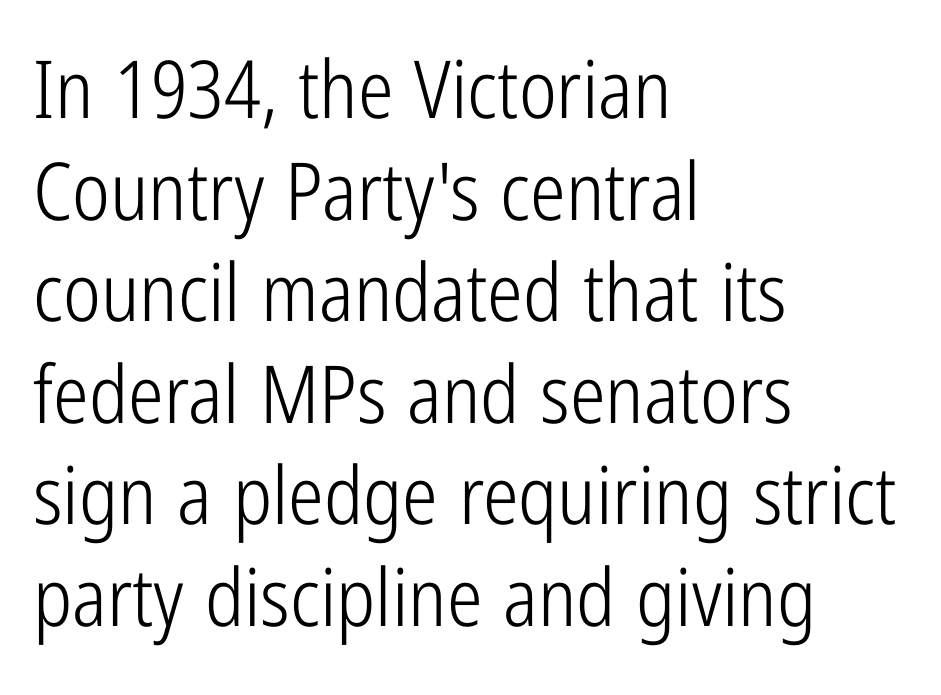
Q: Is the text bold? A: No.
Q: Is the text italic (slanted)? A: No, it is upright.
Q: Is the typeface a serif or a sans-serif typeface? A: Sans-serif.
Q: Is the text underlined? A: No.
Q: How is the paragraph aligned? A: Left-aligned.
Q: Is the spacing between letters normal or unusually wide? A: Normal.
Q: Is the spacing between lines tight, normal or loose? A: Normal.
Q: Width (condensed, normal, or wide)? A: Condensed.
Q: Stroke contrast? A: Low.
Q: x-height? A: Medium.
Q: Monospaced? A: No.
